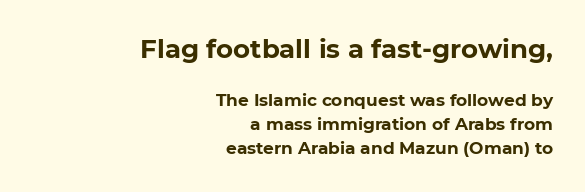
Q: Is the text bold? A: Yes.
Q: Is the text italic (slanted)? A: No, it is upright.
Q: Is the text underlined? A: No.
Q: How is the paragraph aligned? A: Right-aligned.
Q: Is the spacing between letters normal or unusually wide? A: Normal.
Q: Is the spacing between lines tight, normal or loose? A: Normal.
Q: Which block of text is set in a larger size, the first (top) or the second (bottom)? A: The first (top) one.
